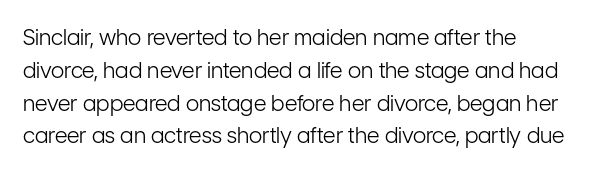
Descender tails drop into unmarked territory. Vertically, the passage feels balanced, rows spaced as you'd expect. The typesetter chose a ragged-right arrangement here. The typography opts for an upright posture over an oblique one. The rendering keeps characters at their native spacing. Stroke mass is kept to a normal reading level or below.
